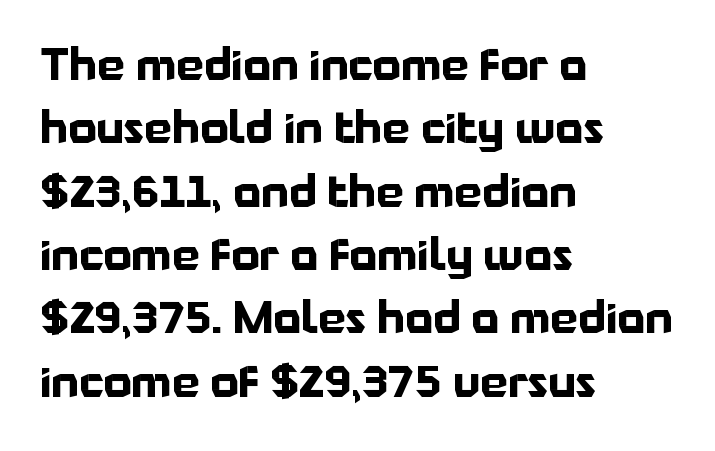
Where is the straight margin? On the left. The lettering holds an erect, upright posture throughout. Note the varied advance widths — an 'i' is clearly narrower than an 'm'. The space beneath each line is pristine and unruled. Check where the strokes stop: nothing finishes them off — pure sans.
